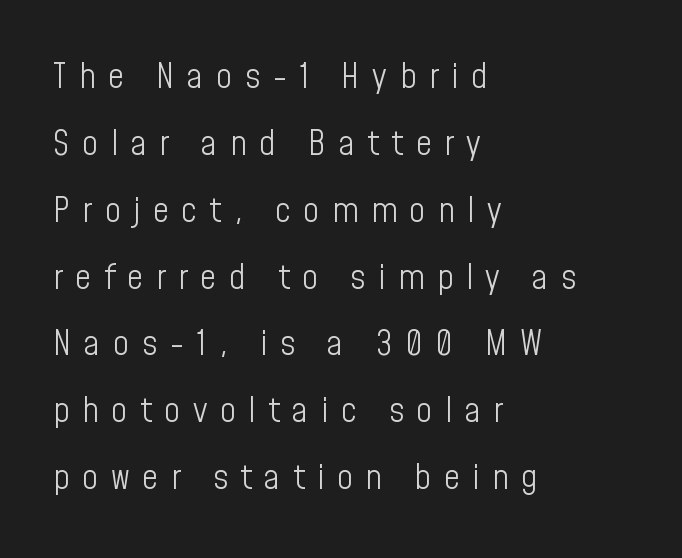
The image shows 35 px light, condensed sans-serif type, upright; set left-aligned, loose line spacing (1.91x), unusually wide letter spacing (+0.36 em), not underlined; low stroke contrast and a medium x-height.
